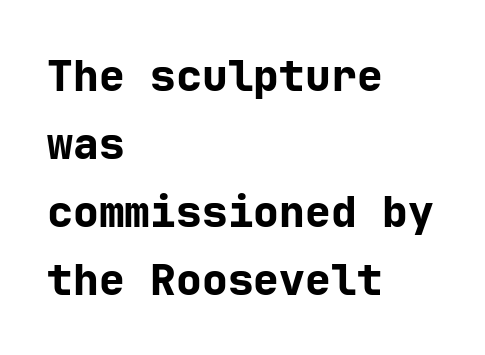
Q: Is the text bold? A: Yes.
Q: Is the text italic (slanted)? A: No, it is upright.
Q: Is the typeface a serif or a sans-serif typeface? A: Sans-serif.
Q: Is the text underlined? A: No.
Q: How is the paragraph aligned? A: Left-aligned.
Q: Is the spacing between letters normal or unusually wide? A: Normal.
Q: Is the spacing between lines tight, normal or loose? A: Normal.
Q: Width (condensed, normal, or wide)? A: Normal.
Q: Stroke contrast? A: Low.
Q: x-height? A: Medium.
